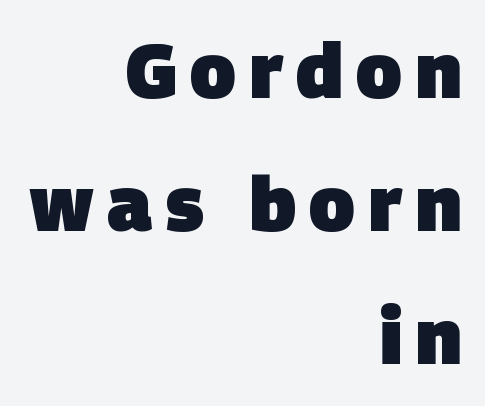
{"serif": "no", "bold": "yes", "weight": "heavy", "width": "normal", "stroke_contrast": "low", "x_height": "large", "monospaced": "no", "underline": "no", "align": "right", "line_spacing_ratio": 1.75, "glyph_px": 76}
